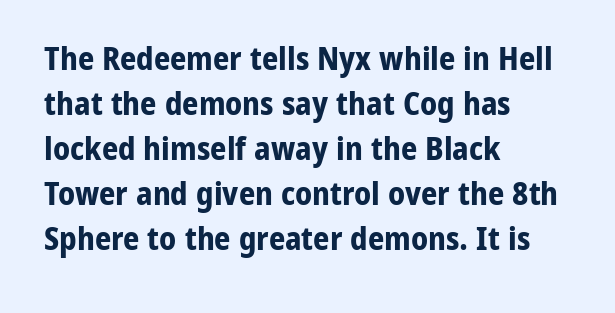
The image shows 32 px bold sans-serif type, upright; set left-aligned, normal line spacing (1.41x), normal letter spacing, not underlined; low stroke contrast and a medium x-height.
